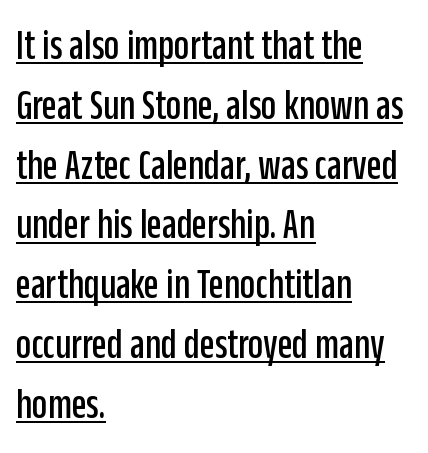
{"serif": "no", "italic": "no", "width": "condensed", "stroke_contrast": "low", "x_height": "large", "monospaced": "no", "underline": "yes", "align": "left", "line_spacing": "normal", "line_spacing_ratio": 1.39, "letter_spacing": "normal", "letter_spacing_em": 0.0, "glyph_px": 43}
